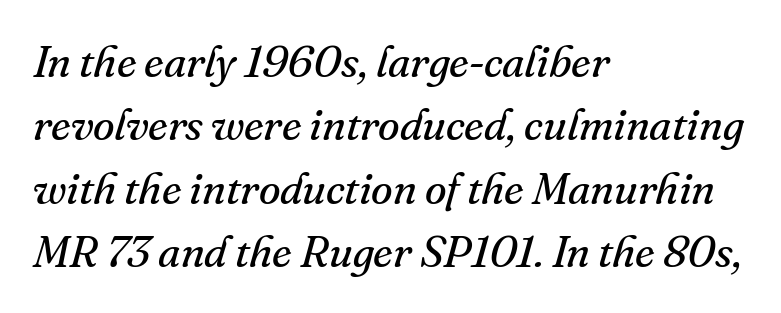
The typography opts for an oblique posture over an upright one. The horizontal fit of the characters is conventional and even. Anything drawn beneath the words? Only blank space. These lines are rendered in a variable-pitch font. Summary of weight: not heavy and not bold. This sample is left-justified, so line endings fall wherever the words run out.
